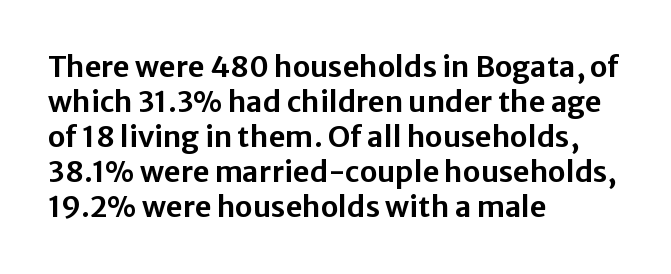
Q: Is the text italic (slanted)? A: No, it is upright.
Q: Is the typeface a serif or a sans-serif typeface? A: Sans-serif.
Q: Is the text underlined? A: No.
Q: How is the paragraph aligned? A: Left-aligned.
Q: Is the spacing between letters normal or unusually wide? A: Normal.
Q: Width (condensed, normal, or wide)? A: Normal.
Q: Stroke contrast? A: Low.
Q: x-height? A: Medium.
Q: Monospaced? A: No.
